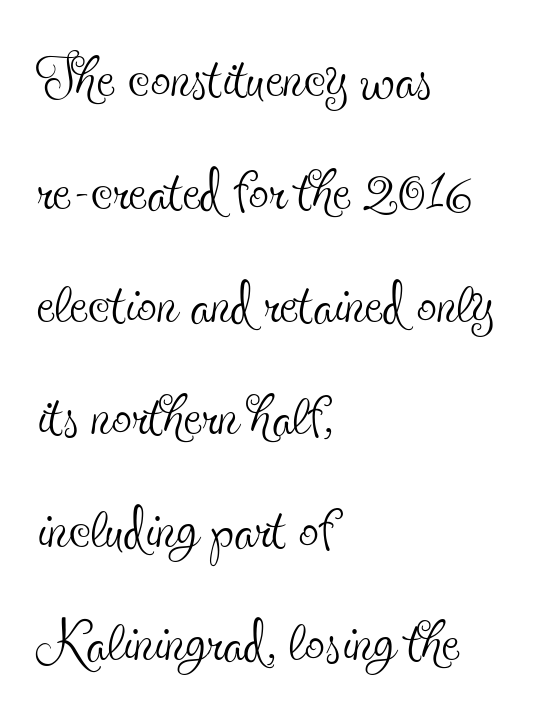
Vertical stems look standard width or narrower in stroke. This is serif lettering, the kind often seen in printed books. What stands out about the letter spacing? Nothing — it is the standard amount.
